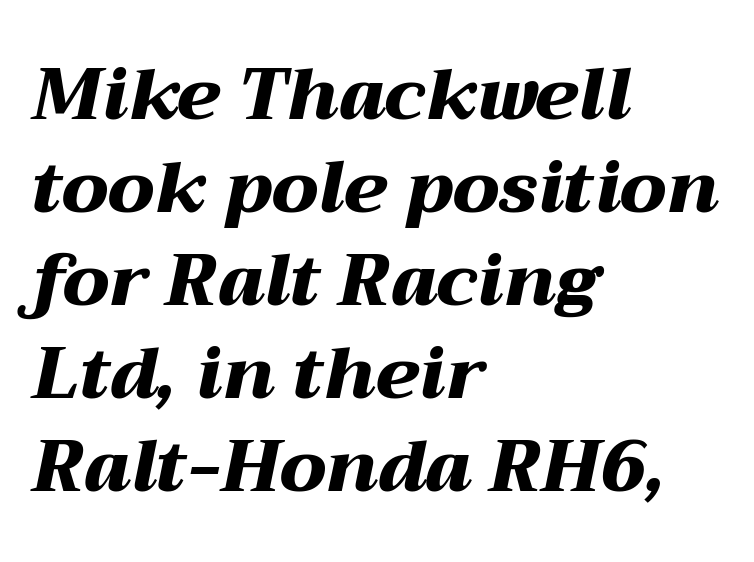
Q: Is the text bold? A: Yes.
Q: Is the text italic (slanted)? A: Yes, it leans right by about 12 degrees.
Q: Is the text underlined? A: No.
Q: How is the paragraph aligned? A: Left-aligned.
Q: Is the spacing between letters normal or unusually wide? A: Normal.
Q: Is the spacing between lines tight, normal or loose? A: Normal.
Q: Width (condensed, normal, or wide)? A: Wide.
Q: Stroke contrast? A: Medium.
Q: x-height? A: Medium.
Q: Monospaced? A: No.
